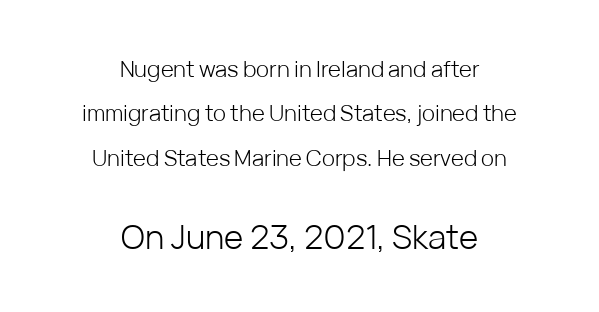
{"serif": "no", "italic": "no", "bold": "no", "weight": "light", "width": "normal", "stroke_contrast": "low", "x_height": "medium", "monospaced": "no", "underline": "no", "align": "center", "line_spacing": "loose", "line_spacing_ratio": 2.02, "letter_spacing": "normal", "letter_spacing_em": 0.0, "larger_block": "second", "size_ratio": 1.5, "glyph_px": 33}
